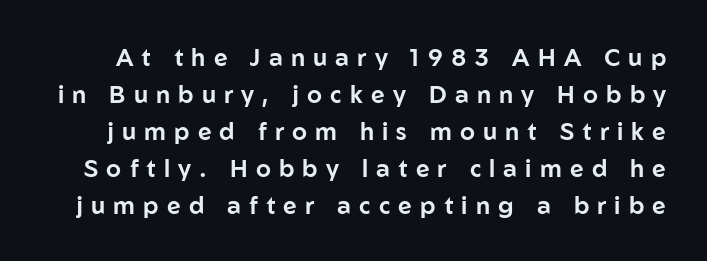
Q: Is the text italic (slanted)? A: No, it is upright.
Q: Is the text underlined? A: No.
Q: Is the spacing between letters normal or unusually wide? A: Unusually wide.
Q: Is the spacing between lines tight, normal or loose? A: Normal.
